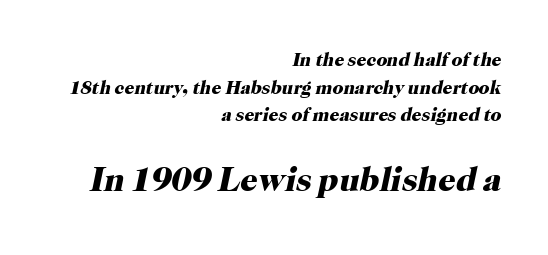
Q: Is the text bold? A: Yes.
Q: Is the text italic (slanted)? A: Yes, it leans right by about 12 degrees.
Q: Is the typeface a serif or a sans-serif typeface? A: Serif.
Q: Is the text underlined? A: No.
Q: How is the paragraph aligned? A: Right-aligned.
Q: Is the spacing between letters normal or unusually wide? A: Normal.
Q: Is the spacing between lines tight, normal or loose? A: Normal.
Q: Which block of text is set in a larger size, the first (top) or the second (bottom)? A: The second (bottom) one.
Q: Width (condensed, normal, or wide)? A: Normal.
Q: Stroke contrast? A: High.
Q: x-height? A: Medium.
Q: Monospaced? A: No.
